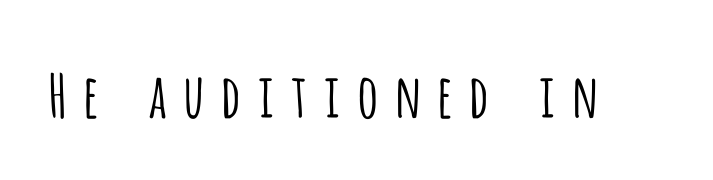
Q: Is the text bold? A: No.
Q: Is the text italic (slanted)? A: No, it is upright.
Q: Is the typeface a serif or a sans-serif typeface? A: Sans-serif.
Q: Is the text underlined? A: No.
Q: Is the spacing between letters normal or unusually wide? A: Unusually wide.
Q: Width (condensed, normal, or wide)? A: Condensed.
Q: Stroke contrast? A: Low.
Q: x-height? A: Large.
Q: Monospaced? A: No.
